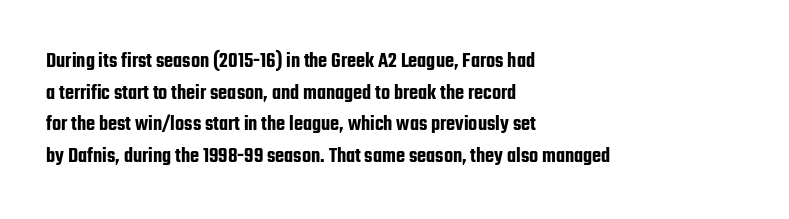
Has an underline been added? It has not. Do the letters lean? They stand straight. Notice how descenders clear the ascenders below comfortably — that's standard leading. The line texture is even and compact thanks to regular tracking.
